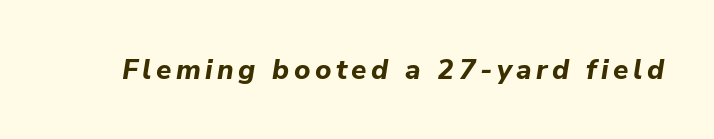
The specimen reads as italic at a glance. The letters advance in unequal steps, a hallmark of proportional type. Set as a true bold cut, around the 700 mark. Quick note: underline off.
